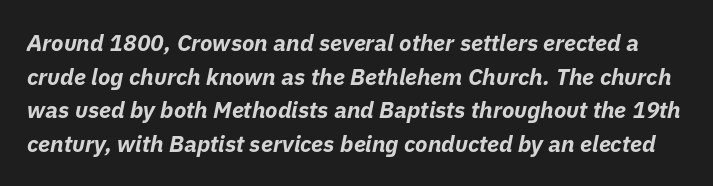
Compared with ordinary roman type, these characters are visibly tilted. You'd pick this weight for a headline — it's a proper bold. Just letters on the line, the space beneath them empty. Standard letterfit; no display-style spreading of the glyphs.
